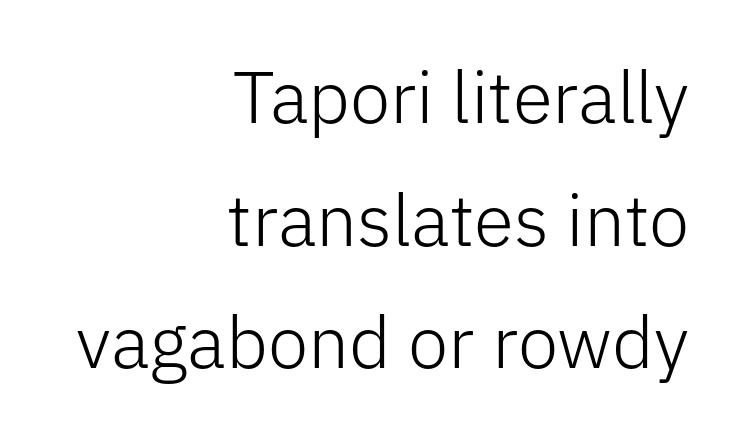
Tracking here is standard; glyphs follow each other at the usual distance. Ascenders rise straight up at ninety degrees. I'd call this a sans setting — the letters go barefoot. What's the leading like? Ordinary, nothing unusual. Descenders are the only things crossing below the line.
